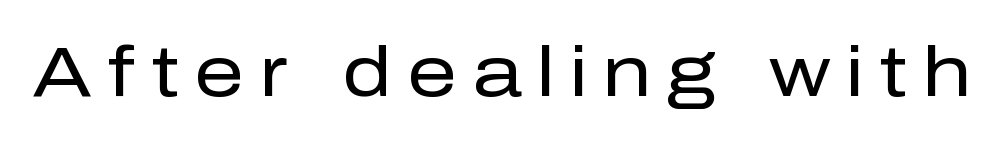
When letters stand straight like this, we call the style roman or upright. The type is letterspaced generously, with wide tracking. Character widths vary here, with narrow letters taking less room than wide ones. Is this a heavy cut? Hardly; it is regular or lighter. This rendering employs a face without finishing strokes, i.e., a sans-serif.
